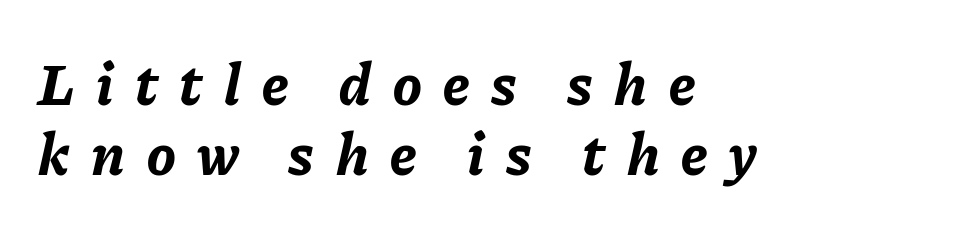
Check under the words: just untouched page. Display-style spreading of the glyphs; the letterfit is very open. Typographic density is high because the face is bold. Tall strokes in this sample are angled rather than plumb. The text block is weighted toward the left margin, trailing off unevenly rightward. Varying glyph widths throughout — classic text-font behaviour.
